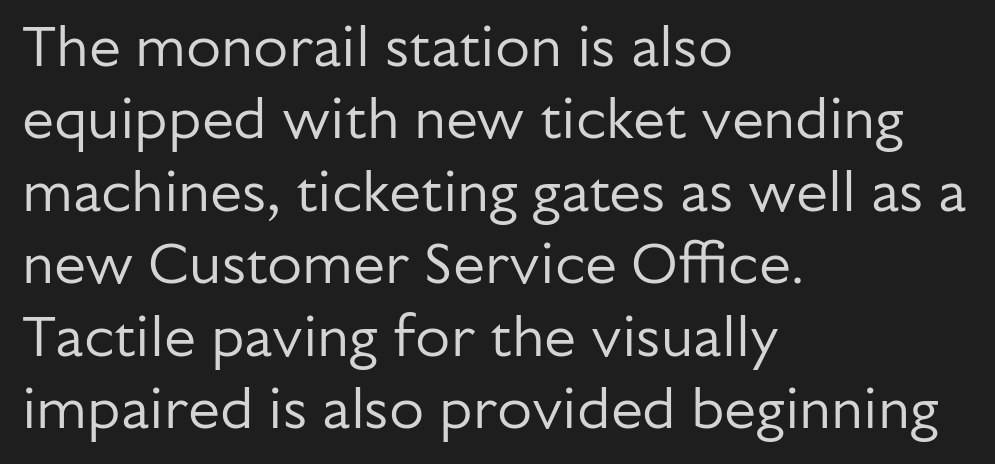
Q: Is the text bold? A: No.
Q: Is the text italic (slanted)? A: No, it is upright.
Q: Is the typeface a serif or a sans-serif typeface? A: Sans-serif.
Q: Is the text underlined? A: No.
Q: How is the paragraph aligned? A: Left-aligned.
Q: Is the spacing between letters normal or unusually wide? A: Normal.
Q: Is the spacing between lines tight, normal or loose? A: Normal.
Q: Width (condensed, normal, or wide)? A: Normal.
Q: Stroke contrast? A: Low.
Q: x-height? A: Medium.
Q: Monospaced? A: No.
